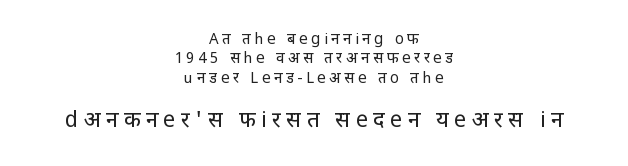
{"italic": "no", "bold": "no", "underline": "no", "align": "center", "line_spacing": "normal", "line_spacing_ratio": 1.29, "letter_spacing": "wide", "letter_spacing_em": 0.24, "larger_block": "second", "size_ratio": 1.47, "glyph_px": 22}
